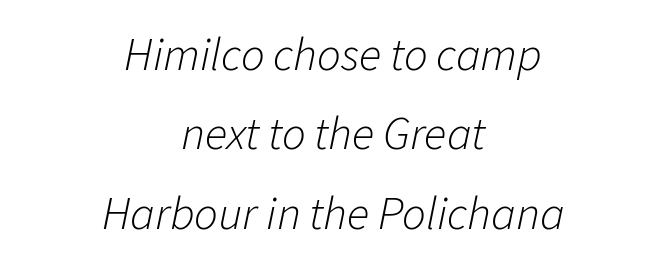
Q: Is the text bold? A: No.
Q: Is the text italic (slanted)? A: Yes, it leans right by about 11 degrees.
Q: Is the text underlined? A: No.
Q: How is the paragraph aligned? A: Centered.
Q: Is the spacing between letters normal or unusually wide? A: Normal.
Q: Is the spacing between lines tight, normal or loose? A: Normal.
Q: Width (condensed, normal, or wide)? A: Normal.
Q: Stroke contrast? A: Low.
Q: x-height? A: Medium.
Q: Monospaced? A: No.
